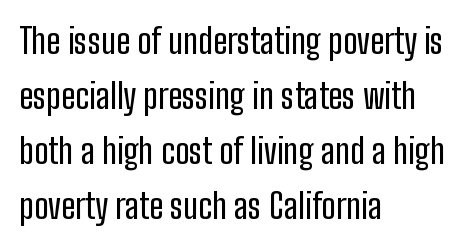
Are there feet on the stems? There aren't — it's a sans. A bare baseline throughout the passage. Students, note that the glyphs here touch the page at normal intervals. This sample has the flowing, uneven cadence of proportional lettering. Unlike italic type, these characters show no tilt at all.
